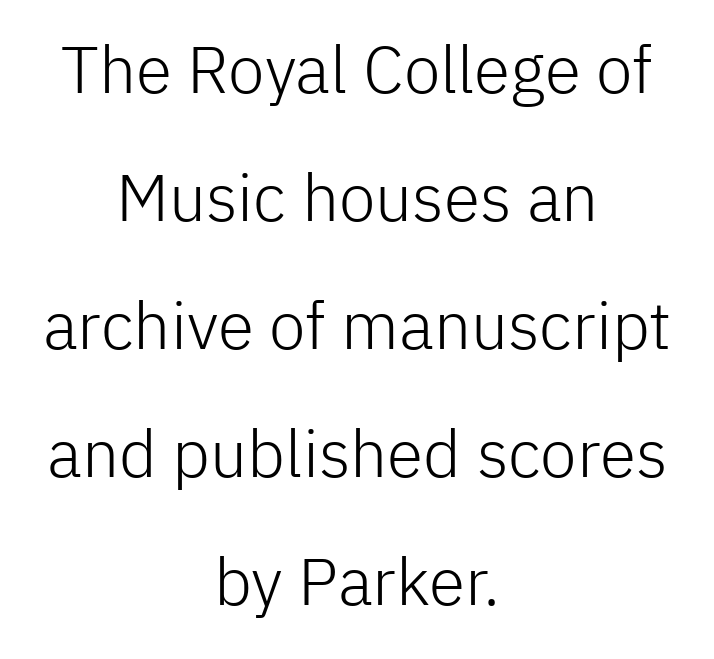
Anything drawn beneath the words? Only blank space. When letters stand straight like this, we call the style roman or upright. You could not count columns in this text — the font is proportionally spaced. Interline gaps are noticeably wide in this sample. The passage shown has conventional tracking throughout. Nope, no serifs anywhere on these letters.
